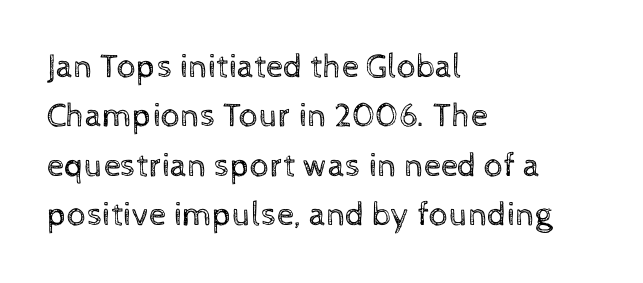
Q: Is the text bold? A: No.
Q: Is the text italic (slanted)? A: No, it is upright.
Q: Is the text underlined? A: No.
Q: How is the paragraph aligned? A: Left-aligned.
Q: Is the spacing between letters normal or unusually wide? A: Normal.
Q: Is the spacing between lines tight, normal or loose? A: Normal.
Q: Width (condensed, normal, or wide)? A: Normal.
Q: x-height? A: Medium.
Q: Monospaced? A: No.
